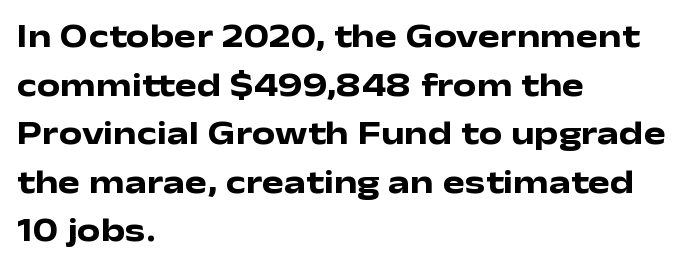
Q: Is the text bold? A: Yes.
Q: Is the text italic (slanted)? A: No, it is upright.
Q: Is the typeface a serif or a sans-serif typeface? A: Sans-serif.
Q: Is the text underlined? A: No.
Q: How is the paragraph aligned? A: Left-aligned.
Q: Is the spacing between letters normal or unusually wide? A: Normal.
Q: Is the spacing between lines tight, normal or loose? A: Normal.
Q: Width (condensed, normal, or wide)? A: Wide.
Q: Stroke contrast? A: Low.
Q: x-height? A: Medium.
Q: Monospaced? A: No.
